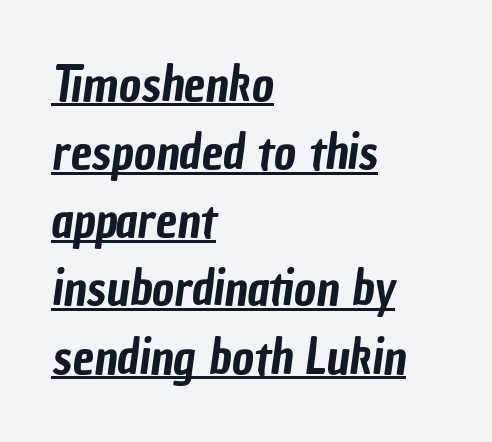
A rule runs beneath these lines of type. The face used here is proportionally spaced, like ordinary book or web type. Is this a sans? Yes — the strokes have no serifs. Normally led — the rows are evenly, conventionally spaced. Caption: standard tracking, unaltered. The lines in this sample share a left origin and differ only in where they stop.
